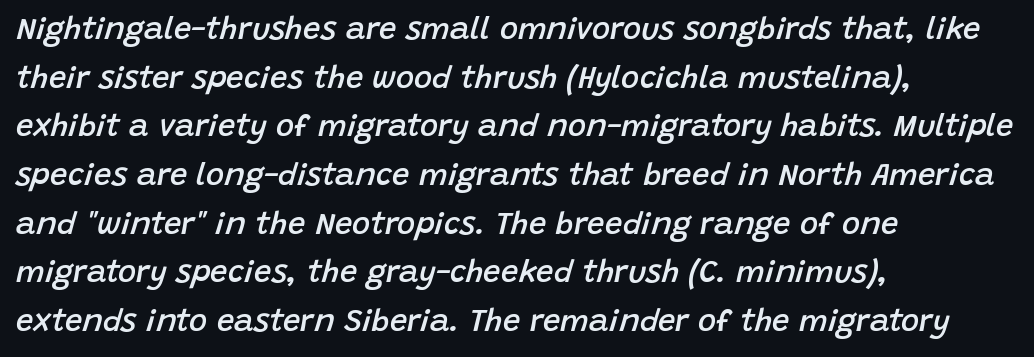
Q: Is the text bold? A: Semi-bold.
Q: Is the text italic (slanted)? A: Yes, it leans right by about 15 degrees.
Q: Is the text underlined? A: No.
Q: How is the paragraph aligned? A: Left-aligned.
Q: Is the spacing between letters normal or unusually wide? A: Normal.
Q: Is the spacing between lines tight, normal or loose? A: Normal.
Q: Width (condensed, normal, or wide)? A: Normal.
Q: Stroke contrast? A: Low.
Q: x-height? A: Large.
Q: Monospaced? A: No.
